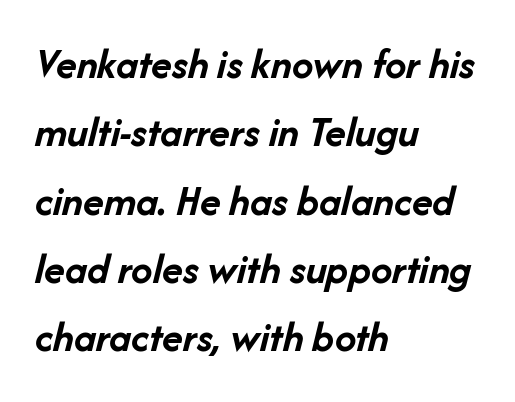
The image shows 43 px semibold type, italic (leaning right); set left-aligned, normal line spacing (1.59x), normal letter spacing, not underlined; low stroke contrast and a medium x-height.
